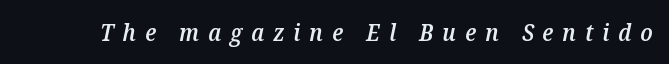
The image shows 23 px text type, italic (leaning right); set unusually wide letter spacing (+0.39 em), not underlined.
